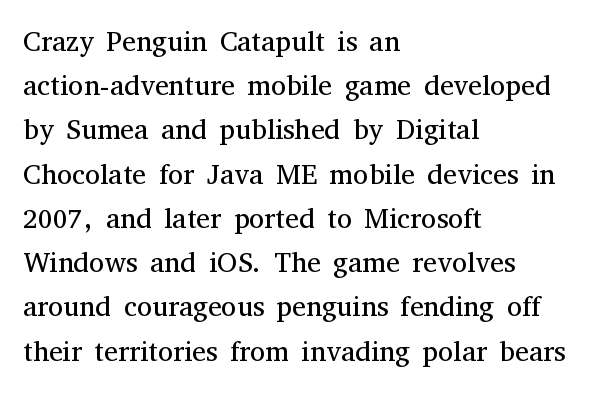
{"serif": "yes", "italic": "no", "bold": "no", "weight": "regular", "width": "normal", "stroke_contrast": "medium", "x_height": "medium", "monospaced": "no", "underline": "no", "align": "left", "line_spacing": "normal", "line_spacing_ratio": 1.58, "letter_spacing": "normal", "letter_spacing_em": 0.0, "glyph_px": 28}
